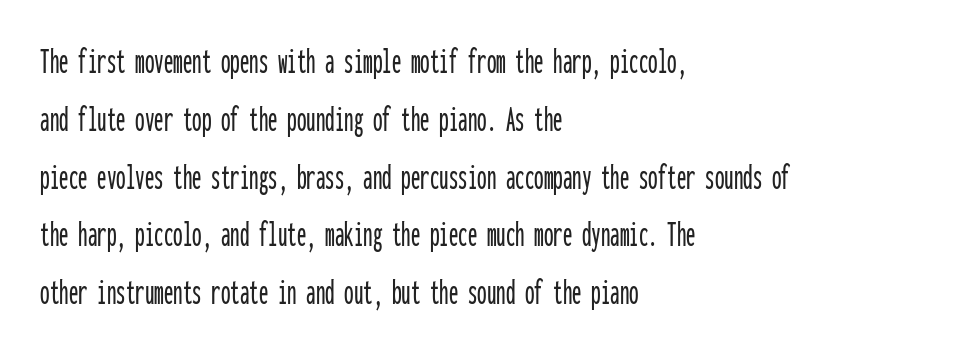
The rag falls on the right side of this text block. Monospaced: the letters line up in strict vertical columns. Grotesque or geometric, the face here clearly has no serifs. The face used here is rendered with its standard letterfit. Ascenders rise straight up at ninety degrees. The gap between lines stays unmarked.
